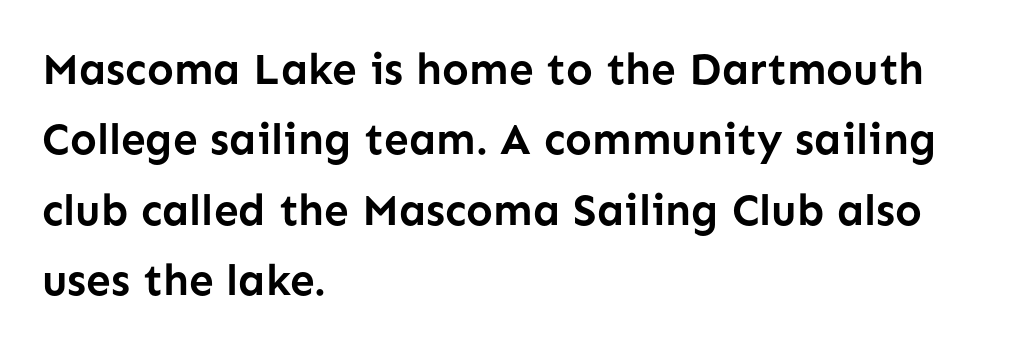
{"serif": "no", "italic": "no", "bold": "yes", "weight": "semibold", "width": "normal", "stroke_contrast": "low", "x_height": "medium", "monospaced": "no", "underline": "no", "align": "left", "line_spacing": "normal", "line_spacing_ratio": 1.6, "letter_spacing": "normal", "letter_spacing_em": 0.0, "glyph_px": 44}
